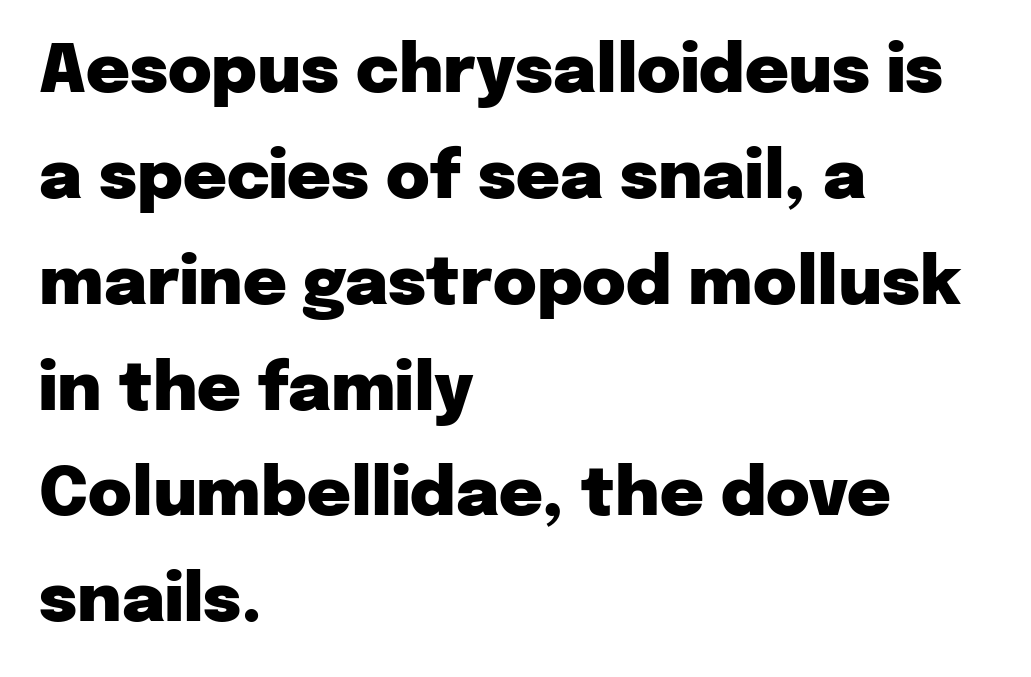
{"serif": "no", "italic": "no", "bold": "yes", "weight": "heavy", "width": "normal", "stroke_contrast": "low", "x_height": "medium", "monospaced": "no", "underline": "no", "align": "left", "line_spacing": "normal", "line_spacing_ratio": 1.58, "letter_spacing": "normal", "letter_spacing_em": 0.0, "glyph_px": 67}
